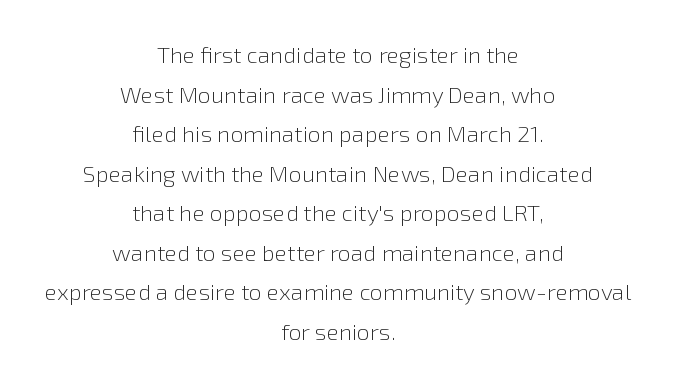
{"italic": "no", "bold": "no", "underline": "no", "align": "center", "line_spacing_ratio": 1.72, "letter_spacing": "normal", "letter_spacing_em": 0.0, "glyph_px": 23}
